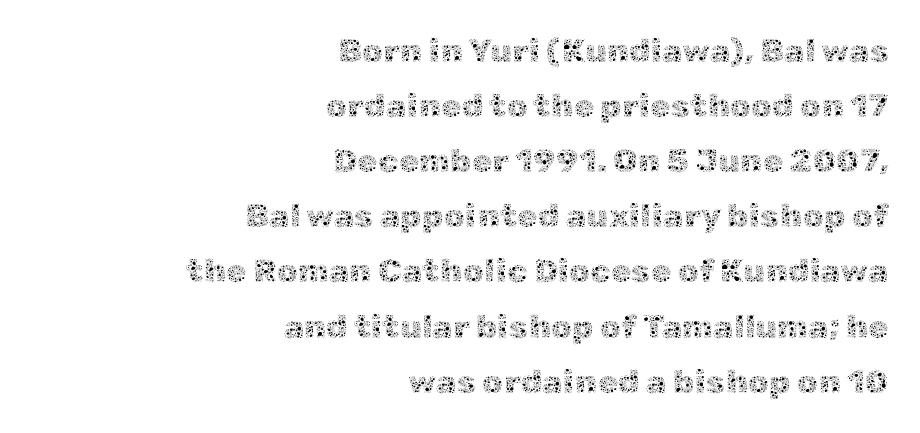
Is the type heavy? It reads as light-to-regular instead. You can tell it's not italic because the verticals are truly vertical. The lines are quadded right. Has an underline been added? It has not. Regular leading. The letters advance in unequal steps, a hallmark of proportional type.
